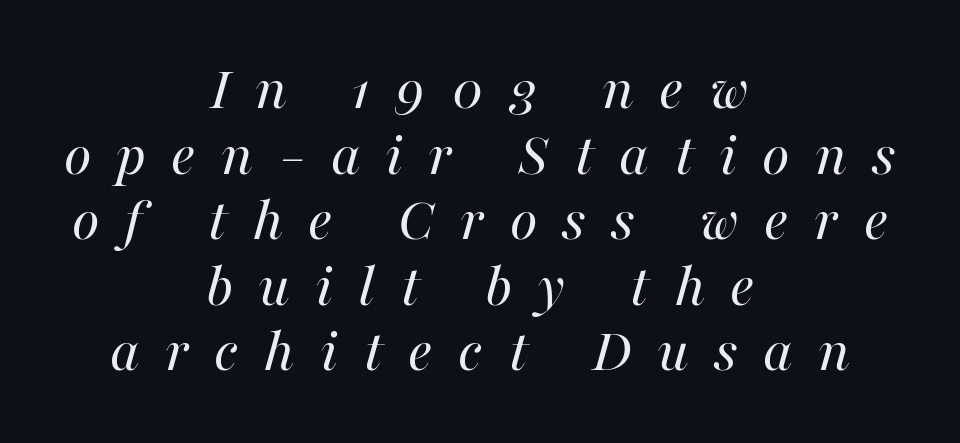
The line-height multiplier appears low, near solid setting. The paragraph shown floats in the horizontal middle. Type without underlining. Words appear elongated and porous because spacing is wide. Compared with ordinary roman type, these characters are visibly tilted. Weight class: somewhere from thin through regular.
